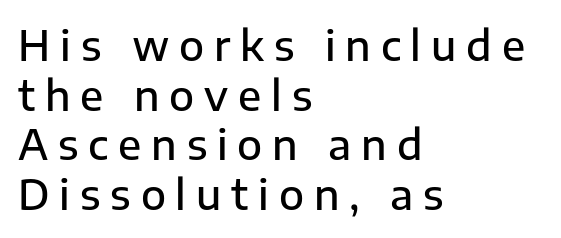
{"serif": "no", "italic": "no", "bold": "semi", "weight": "semibold", "width": "normal", "stroke_contrast": "low", "x_height": "medium", "monospaced": "no", "underline": "no", "align": "left", "line_spacing_ratio": 1.21, "letter_spacing": "wide", "letter_spacing_em": 0.24, "glyph_px": 41}
